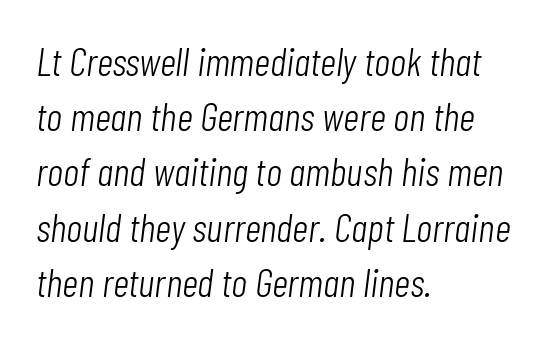
The image shows 40 px light, condensed type, italic (leaning right); set left-aligned, normal line spacing (1.38x), normal letter spacing, not underlined; low stroke contrast and a medium x-height.
